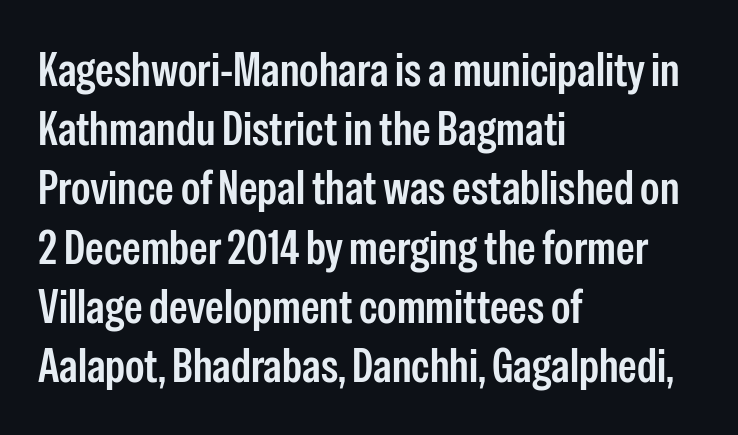
The image shows 47 px semibold, condensed sans-serif type, upright; set left-aligned, normal line spacing (1.26x), normal letter spacing, not underlined; low stroke contrast and a medium x-height.
